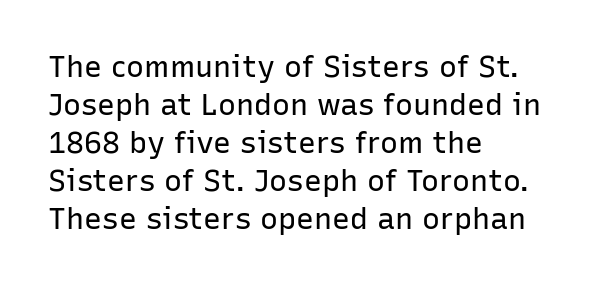
{"serif": "no", "italic": "no", "bold": "no", "weight": "regular", "width": "normal", "stroke_contrast": "low", "x_height": "medium", "monospaced": "no", "underline": "no", "align": "left", "line_spacing": "normal", "line_spacing_ratio": 1.27, "letter_spacing": "normal", "letter_spacing_em": 0.0, "glyph_px": 30}
